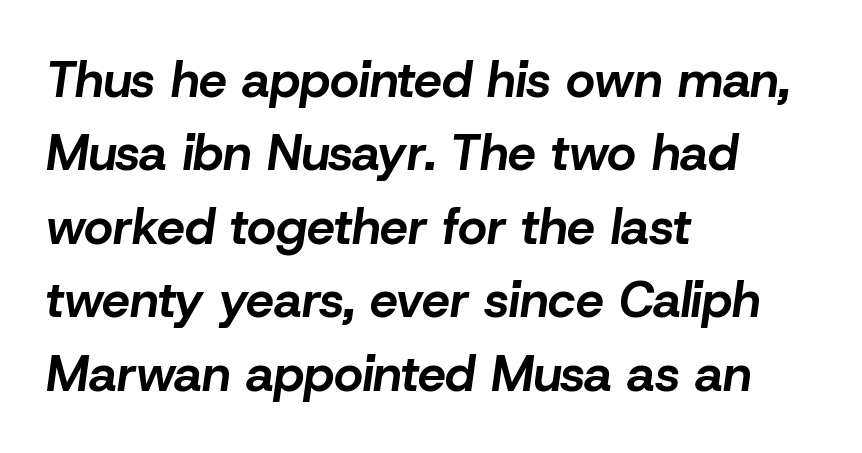
Reading down the block, your eye returns to a fixed left position each line. Think of a printed novel: that variable character pitch is what you see here. Letters rest on an invisible, unmarked baseline. Words appear dense and cohesive because spacing is normal. Italic? Definitely — the glyphs are oblique. A typesetter would call this leading conventional body-copy spacing.
